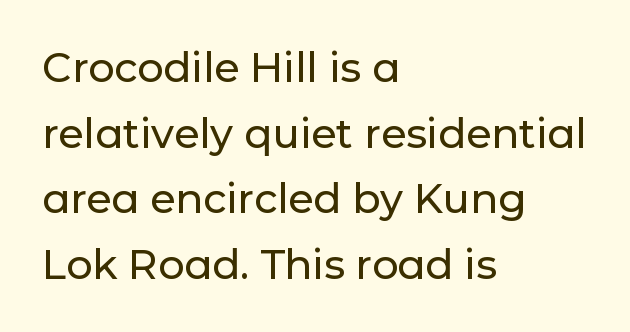
{"serif": "no", "italic": "no", "width": "normal", "stroke_contrast": "low", "x_height": "medium", "monospaced": "no", "underline": "no", "align": "left", "line_spacing": "normal", "line_spacing_ratio": 1.6, "letter_spacing": "normal", "letter_spacing_em": 0.0, "glyph_px": 41}
